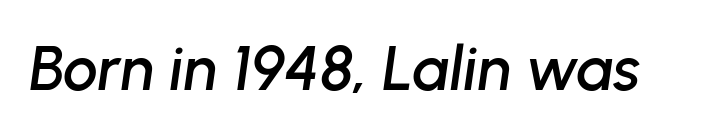
Standard letterfit; no display-style spreading of the glyphs. No word sits above an underline. Here the designer chose a conventional face with non-uniform glyph widths. Compared with ordinary roman type, these characters are visibly tilted.
